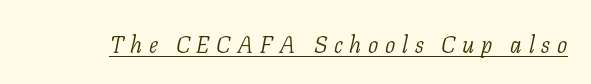
The image shows 23 px text type, italic (leaning right); set unusually wide letter spacing (+0.29 em), underlined.
